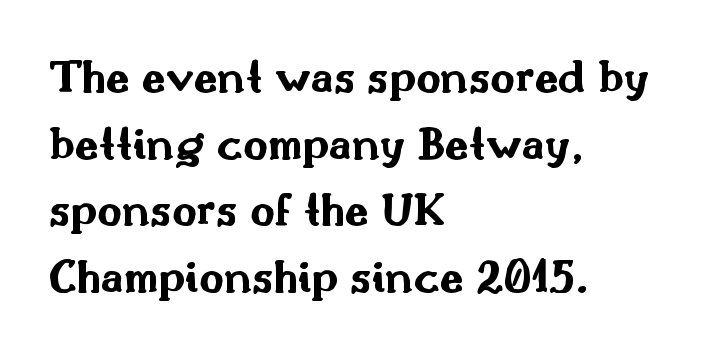
{"serif": "no", "italic": "no", "bold": "yes", "weight": "bold", "width": "wide", "stroke_contrast": "medium", "x_height": "small", "monospaced": "no", "underline": "no", "align": "left", "line_spacing": "normal", "line_spacing_ratio": 1.39, "letter_spacing": "normal", "letter_spacing_em": 0.0, "glyph_px": 48}
